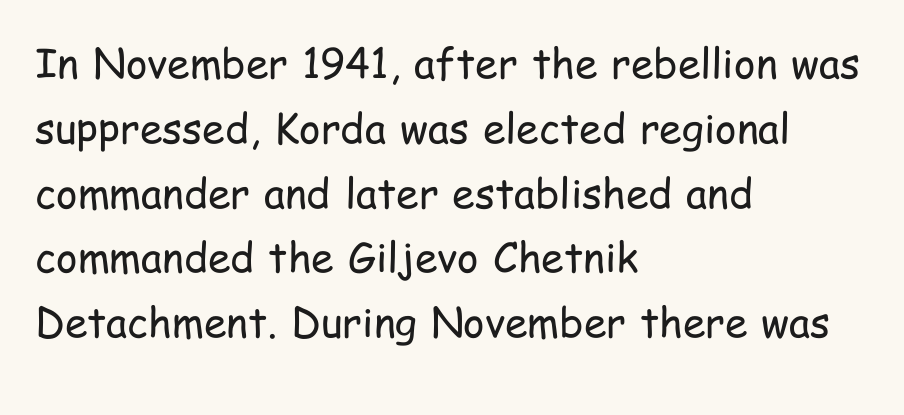
{"serif": "no", "italic": "no", "bold": "no", "weight": "regular", "width": "condensed", "stroke_contrast": "low", "x_height": "medium", "monospaced": "no", "underline": "no", "align": "left", "line_spacing": "normal", "line_spacing_ratio": 1.58, "letter_spacing": "normal", "letter_spacing_em": 0.0, "glyph_px": 41}
